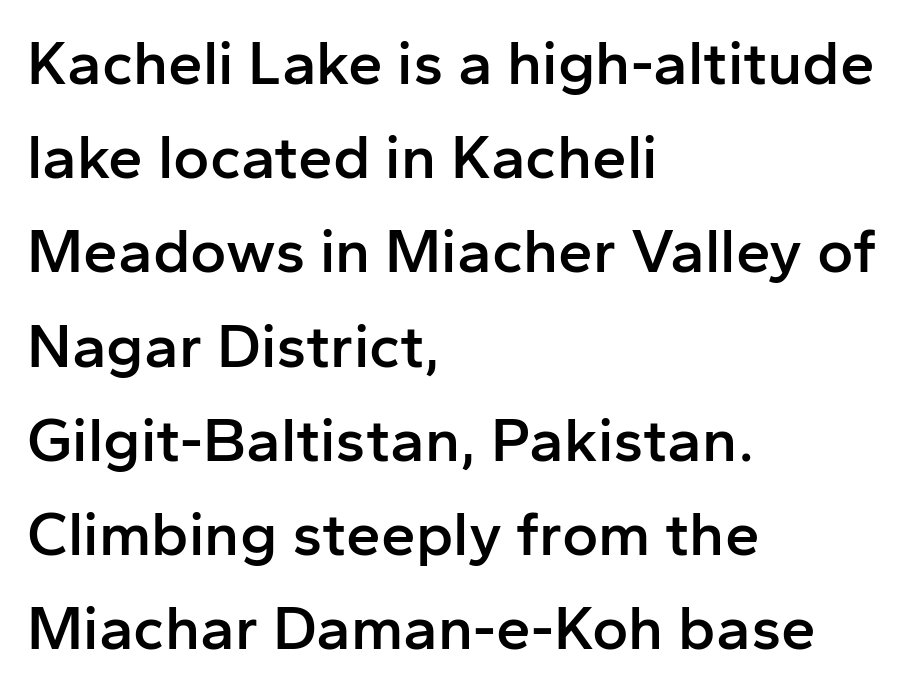
Q: Is the text bold? A: Semi-bold.
Q: Is the text italic (slanted)? A: No, it is upright.
Q: Is the typeface a serif or a sans-serif typeface? A: Sans-serif.
Q: Is the text underlined? A: No.
Q: How is the paragraph aligned? A: Left-aligned.
Q: Is the spacing between letters normal or unusually wide? A: Normal.
Q: Is the spacing between lines tight, normal or loose? A: Normal.
Q: Width (condensed, normal, or wide)? A: Normal.
Q: Stroke contrast? A: Low.
Q: x-height? A: Medium.
Q: Monospaced? A: No.
